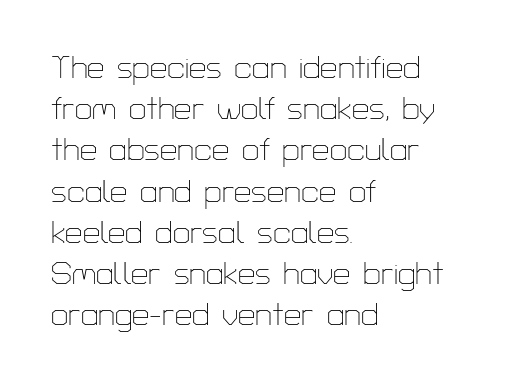
{"serif": "no", "italic": "no", "bold": "no", "weight": "thin", "width": "normal", "stroke_contrast": "low", "x_height": "medium", "monospaced": "no", "underline": "no", "align": "left", "line_spacing": "normal", "line_spacing_ratio": 1.33, "letter_spacing": "normal", "letter_spacing_em": 0.0, "glyph_px": 31}
